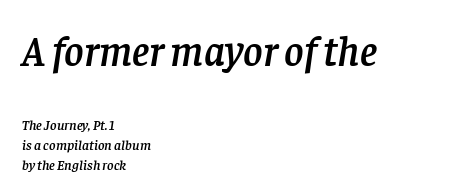
Q: Is the text italic (slanted)? A: Yes, it leans right by about 8 degrees.
Q: Is the typeface a serif or a sans-serif typeface? A: Serif.
Q: Is the text underlined? A: No.
Q: How is the paragraph aligned? A: Left-aligned.
Q: Is the spacing between letters normal or unusually wide? A: Normal.
Q: Is the spacing between lines tight, normal or loose? A: Normal.
Q: Which block of text is set in a larger size, the first (top) or the second (bottom)? A: The first (top) one.
Q: Width (condensed, normal, or wide)? A: Normal.
Q: Stroke contrast? A: Low.
Q: x-height? A: Large.
Q: Monospaced? A: No.
